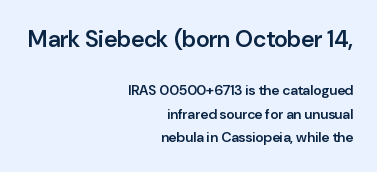
Q: Is the text bold? A: Semi-bold.
Q: Is the text italic (slanted)? A: No, it is upright.
Q: Is the text underlined? A: No.
Q: How is the paragraph aligned? A: Right-aligned.
Q: Is the spacing between letters normal or unusually wide? A: Normal.
Q: Is the spacing between lines tight, normal or loose? A: Normal.
Q: Which block of text is set in a larger size, the first (top) or the second (bottom)? A: The first (top) one.
